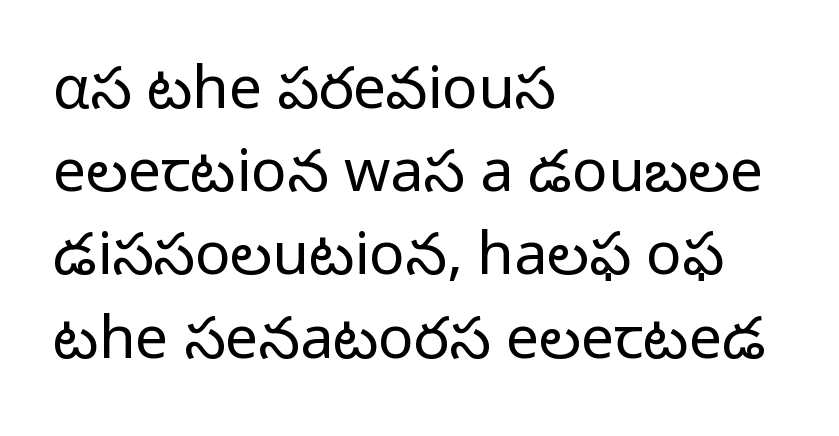
The image shows 59 px regular-weight sans-serif type, upright; set left-aligned, normal line spacing (1.41x), normal letter spacing, not underlined; low stroke contrast and a medium x-height.
